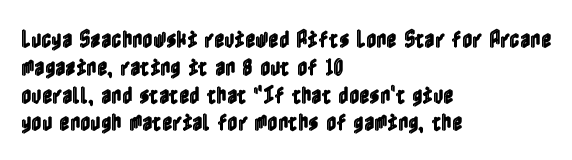
Ordinary non-slanted type is in use. If you drew a ruler down the left edge, every line would touch it. Underlining? Definitely not there. Rows of type keep a routine distance in the vertical direction. Observe the ordinary spacing: letters are neighbours, not strangers.
